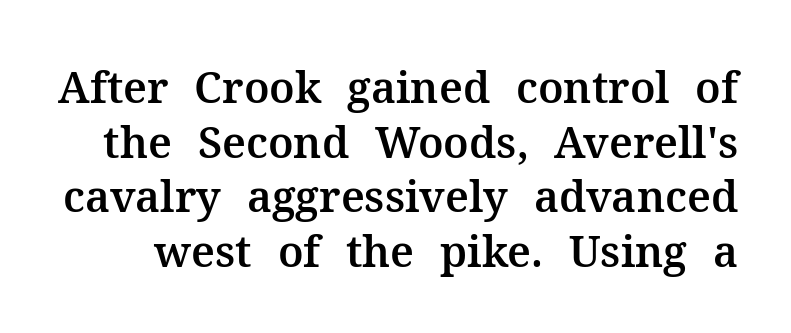
The image shows 43 px serif type, upright; set normal line spacing (1.27x), normal letter spacing, not underlined; medium stroke contrast and a medium x-height.
